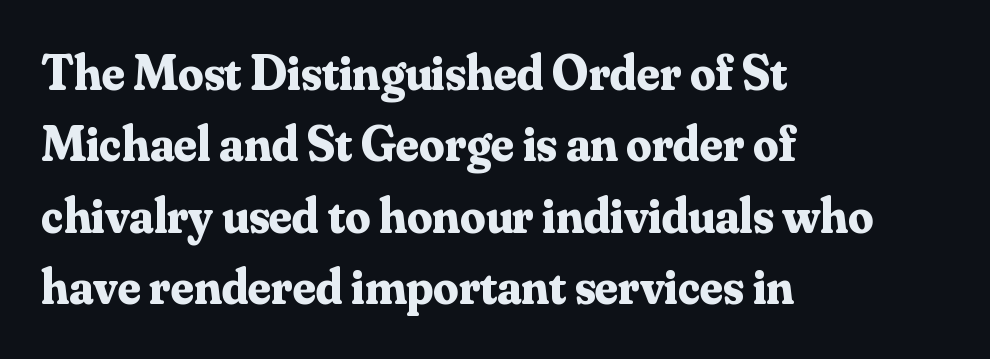
The image shows 50 px bold serif type, upright; set left-aligned, normal line spacing (1.43x), normal letter spacing, not underlined; medium stroke contrast and a small x-height.
